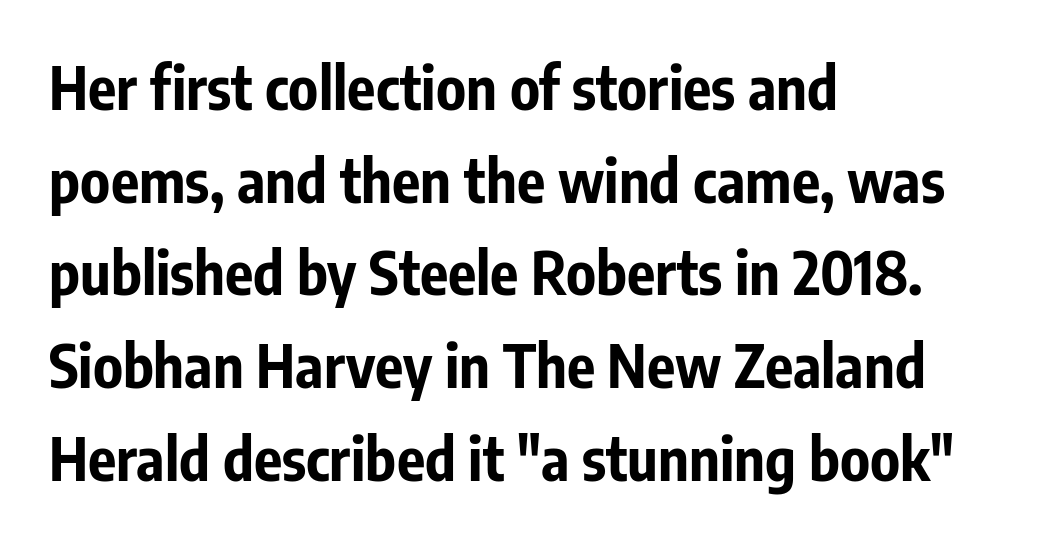
Stroke terminals: plain, sans-serif. Posture: upright roman. Letter spacing: default. Heavy-handed strokes throughout: this text is bold. This sample is left-justified, so line endings fall wherever the words run out. Character widths vary here, with narrow letters taking less room than wide ones.
